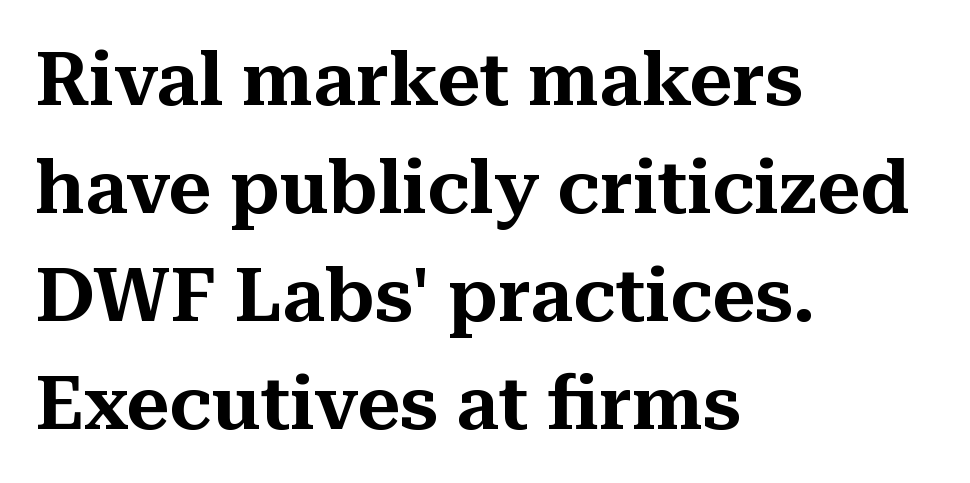
Q: Is the text italic (slanted)? A: No, it is upright.
Q: Is the typeface a serif or a sans-serif typeface? A: Serif.
Q: Is the text underlined? A: No.
Q: How is the paragraph aligned? A: Left-aligned.
Q: Is the spacing between letters normal or unusually wide? A: Normal.
Q: Is the spacing between lines tight, normal or loose? A: Normal.
Q: Width (condensed, normal, or wide)? A: Normal.
Q: Stroke contrast? A: Medium.
Q: x-height? A: Medium.
Q: Monospaced? A: No.
